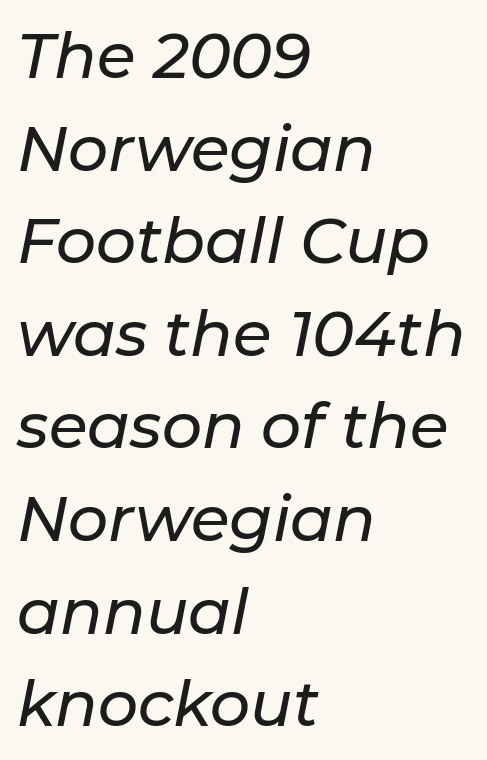
Q: Is the text italic (slanted)? A: Yes, it leans right by about 11 degrees.
Q: Is the text underlined? A: No.
Q: How is the paragraph aligned? A: Left-aligned.
Q: Is the spacing between letters normal or unusually wide? A: Normal.
Q: Is the spacing between lines tight, normal or loose? A: Normal.
Q: Width (condensed, normal, or wide)? A: Normal.
Q: Stroke contrast? A: Low.
Q: x-height? A: Medium.
Q: Monospaced? A: No.
